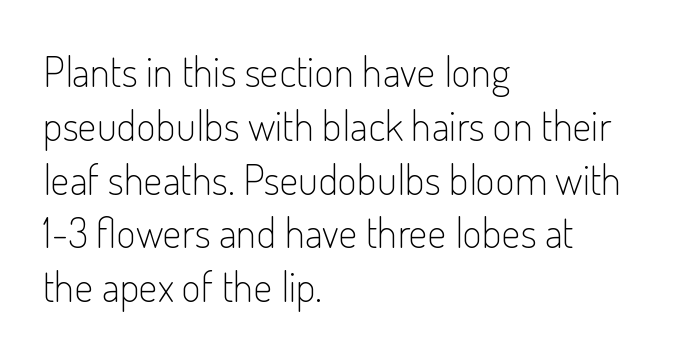
The designer left line spacing at the default. The passage shown is typed in a proportional face where columns would drift. Each line starts at the same left margin while the right side varies. Standard letterfit; no display-style spreading of the glyphs. A typesetter would label this face a sans.
